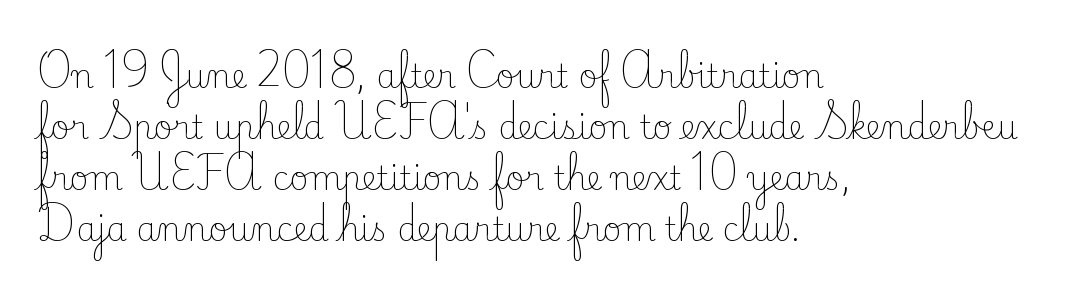
The image shows 32 px light serif type, upright; set left-aligned, normal line spacing (1.59x), normal letter spacing, not underlined; low stroke contrast and a small x-height.
